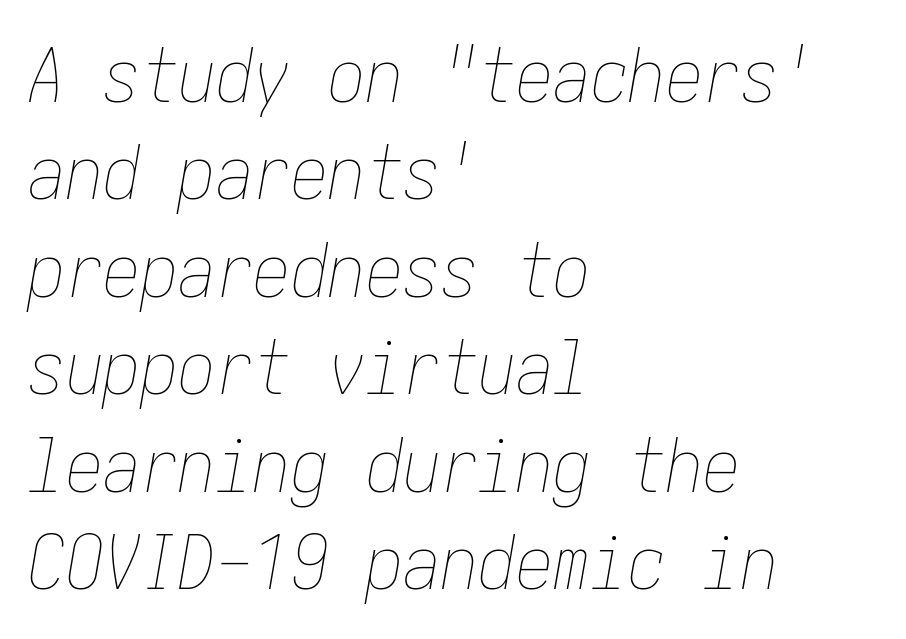
{"italic": "yes", "lean": "right", "slant_degrees": 10, "bold": "no", "weight": "thin", "width": "condensed", "stroke_contrast": "low", "x_height": "medium", "underline": "no", "align": "left", "line_spacing": "normal", "line_spacing_ratio": 1.3, "letter_spacing": "normal", "letter_spacing_em": 0.0, "glyph_px": 75}
